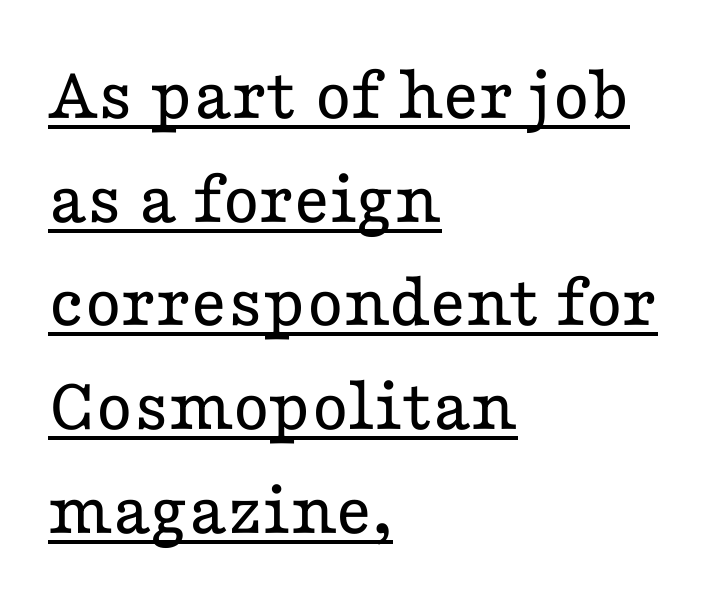
The image shows 78 px regular-weight, wide serif type, upright; set left-aligned, normal line spacing (1.33x), normal letter spacing, underlined; low stroke contrast and a medium x-height.
